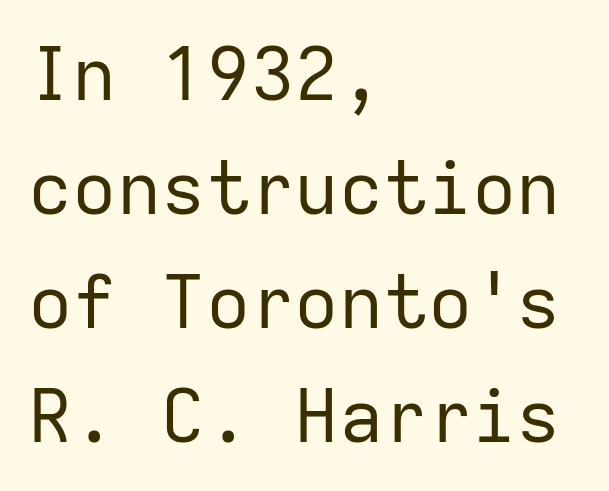
{"serif": "no", "italic": "no", "bold": "no", "weight": "regular", "width": "normal", "stroke_contrast": "low", "x_height": "medium", "monospaced": "yes", "underline": "no", "align": "left", "line_spacing": "normal", "line_spacing_ratio": 1.54, "letter_spacing": "normal", "letter_spacing_em": 0.0, "glyph_px": 74}
